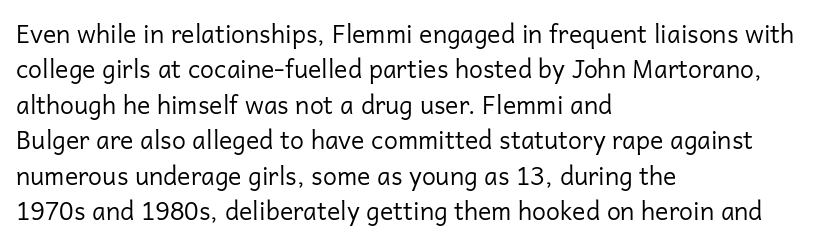
Plain, unruled lines of type. Is the type heavy? It reads as light-to-regular instead. Interline gaps are of average width in this sample. In terms of posture, this sample is upright. These lines are set flush left with a ragged right edge. Nothing unusual about the tracking: characters are spaced as the font intends.
